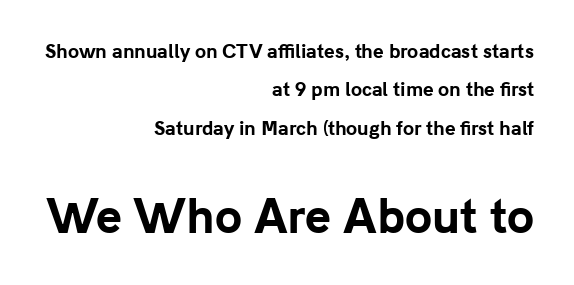
Q: Is the text bold? A: Yes.
Q: Is the text italic (slanted)? A: No, it is upright.
Q: Is the typeface a serif or a sans-serif typeface? A: Sans-serif.
Q: Is the text underlined? A: No.
Q: How is the paragraph aligned? A: Right-aligned.
Q: Is the spacing between letters normal or unusually wide? A: Normal.
Q: Is the spacing between lines tight, normal or loose? A: Loose.
Q: Which block of text is set in a larger size, the first (top) or the second (bottom)? A: The second (bottom) one.
Q: Width (condensed, normal, or wide)? A: Normal.
Q: Stroke contrast? A: Low.
Q: x-height? A: Medium.
Q: Monospaced? A: No.
